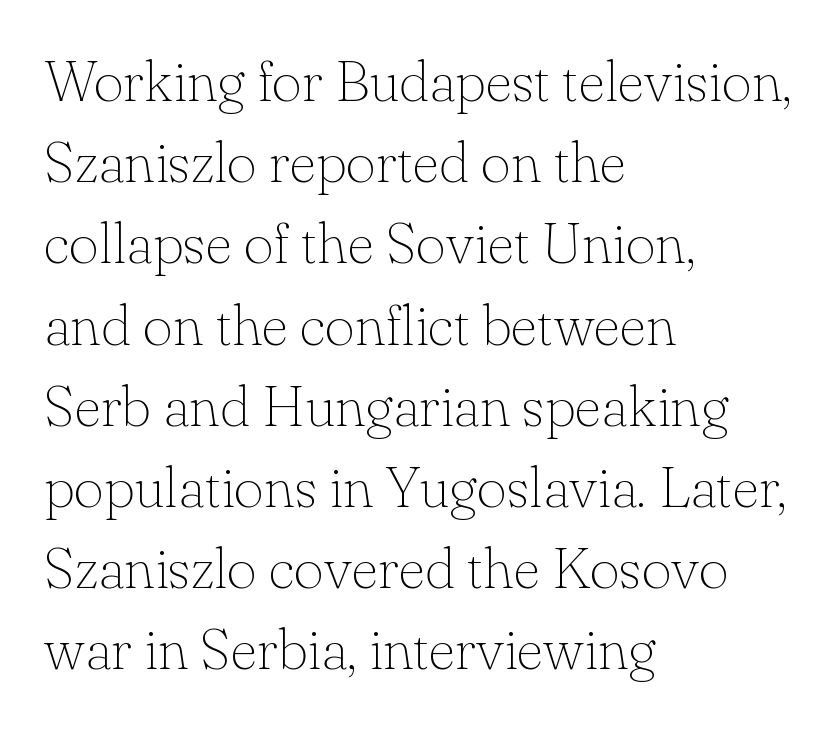
Q: Is the text bold? A: No.
Q: Is the text italic (slanted)? A: No, it is upright.
Q: Is the typeface a serif or a sans-serif typeface? A: Serif.
Q: Is the text underlined? A: No.
Q: How is the paragraph aligned? A: Left-aligned.
Q: Is the spacing between letters normal or unusually wide? A: Normal.
Q: Is the spacing between lines tight, normal or loose? A: Normal.
Q: Width (condensed, normal, or wide)? A: Normal.
Q: Stroke contrast? A: Low.
Q: x-height? A: Small.
Q: Monospaced? A: No.
